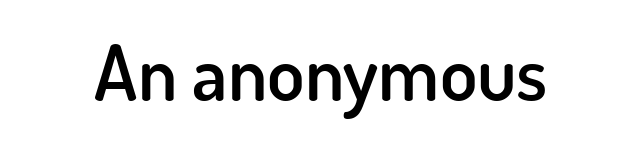
Is this a fixed-width face? No — the glyphs have proportional, varying widths. The horizontal fit of the characters is conventional and even. Descenders hang freely into open space. In terms of letterform style, serifs are entirely absent.
